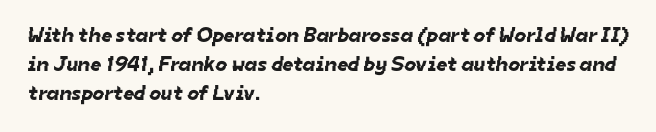
The area under the type is left untouched. In CSS terms this would be text-align: left. The lines sit at an ordinary, default distance from one another. The rendering keeps characters at their native spacing.
